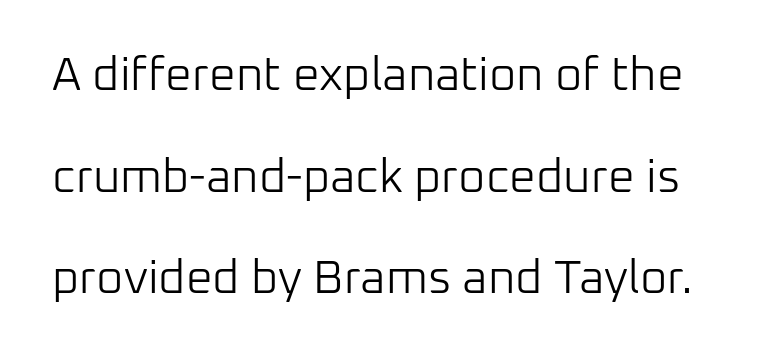
The image shows 47 px light sans-serif type, upright; set loose line spacing (2.16x), normal letter spacing, not underlined; low stroke contrast and a medium x-height.
